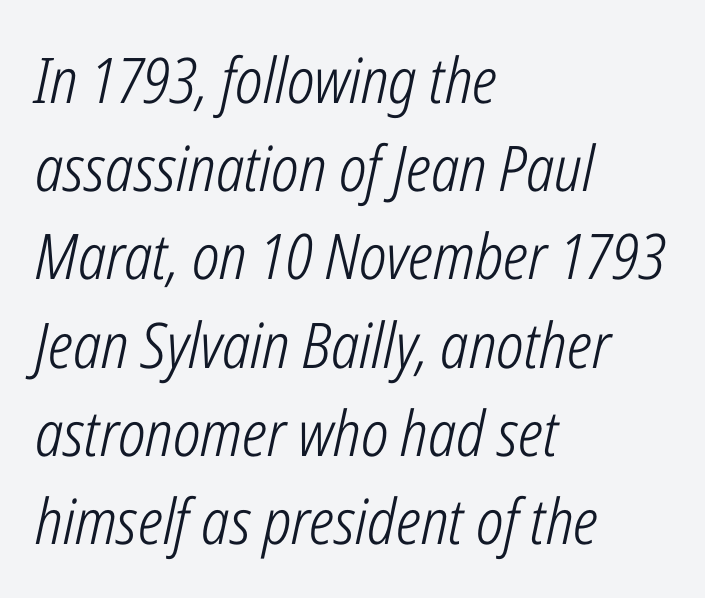
The image shows 63 px light, condensed type, italic (leaning right); set left-aligned, normal line spacing (1.4x), normal letter spacing, not underlined; low stroke contrast and a medium x-height.
